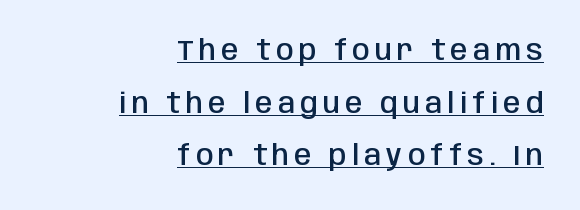
{"serif": "no", "italic": "no", "bold": "semi", "weight": "semibold", "width": "condensed", "stroke_contrast": "low", "x_height": "large", "monospaced": "no", "underline": "yes", "align": "right", "line_spacing_ratio": 1.88, "glyph_px": 28}
